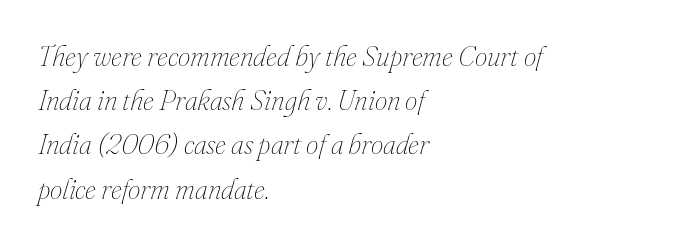
The text block is weighted toward the left margin, trailing off unevenly rightward. If you drew a line through each stem, it would be angled. On a weight scale, this lands at 450 or below. The passage shown has conventional tracking throughout. The lines sit at an ordinary, default distance from one another. A typesetter would call this proportional, since set widths differ per character.
